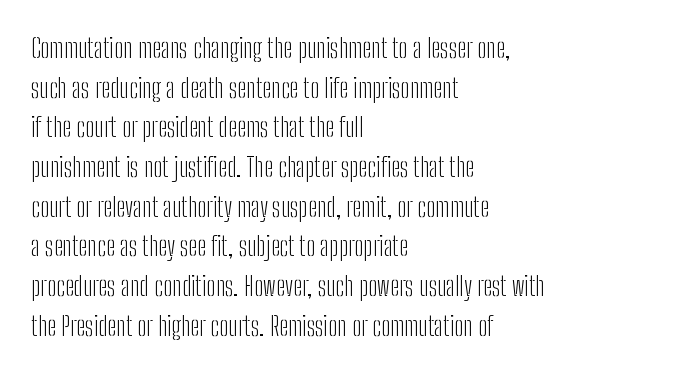
Q: Is the text bold? A: No.
Q: Is the text italic (slanted)? A: No, it is upright.
Q: Is the text underlined? A: No.
Q: How is the paragraph aligned? A: Left-aligned.
Q: Is the spacing between letters normal or unusually wide? A: Normal.
Q: Is the spacing between lines tight, normal or loose? A: Normal.
